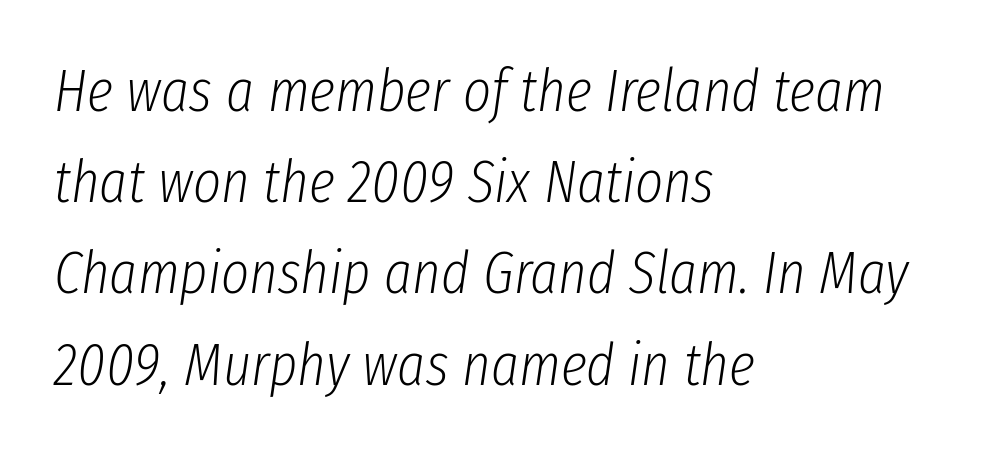
The cut favours lightness, reaching ordinary text weight at its darkest. Leftover space on each line is placed entirely after the last word. The leading is moderate, giving the passage an even texture. Each row of text sits above clean, open space. Looking at the ascenders, they clearly lean. Spacing verdict: proportional, widths tailored to each character.
